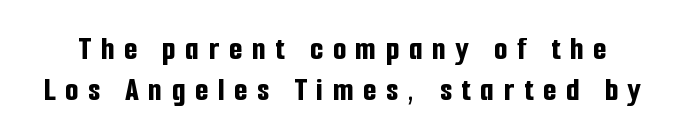
Q: Is the text bold? A: Yes.
Q: Is the text italic (slanted)? A: No, it is upright.
Q: Is the typeface a serif or a sans-serif typeface? A: Sans-serif.
Q: Is the text underlined? A: No.
Q: Is the spacing between letters normal or unusually wide? A: Unusually wide.
Q: Width (condensed, normal, or wide)? A: Condensed.
Q: Stroke contrast? A: Low.
Q: x-height? A: Medium.
Q: Monospaced? A: No.
